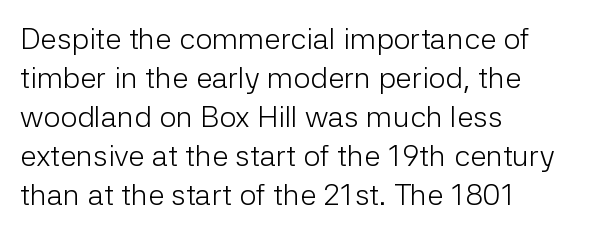
Q: Is the text bold? A: No.
Q: Is the text italic (slanted)? A: No, it is upright.
Q: Is the typeface a serif or a sans-serif typeface? A: Sans-serif.
Q: Is the text underlined? A: No.
Q: How is the paragraph aligned? A: Left-aligned.
Q: Is the spacing between letters normal or unusually wide? A: Normal.
Q: Is the spacing between lines tight, normal or loose? A: Normal.
Q: Width (condensed, normal, or wide)? A: Normal.
Q: Stroke contrast? A: Low.
Q: x-height? A: Medium.
Q: Monospaced? A: No.
